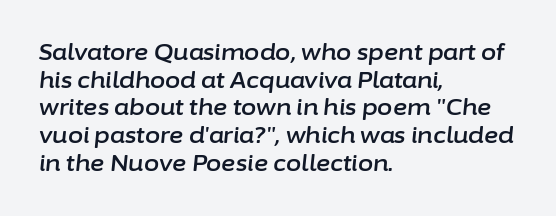
Q: Is the text italic (slanted)? A: Yes, it leans right by about 6 degrees.
Q: Is the text underlined? A: No.
Q: How is the paragraph aligned? A: Left-aligned.
Q: Is the spacing between letters normal or unusually wide? A: Normal.
Q: Is the spacing between lines tight, normal or loose? A: Normal.
